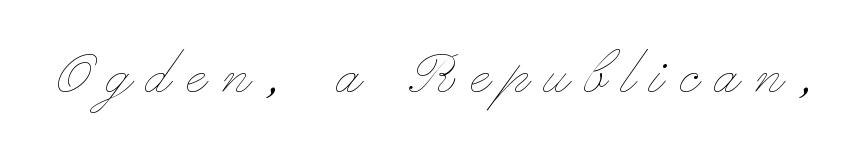
The image shows 70 px thin, wide type; set unusually wide letter spacing (+0.23 em), not underlined; low stroke contrast and a small x-height.
